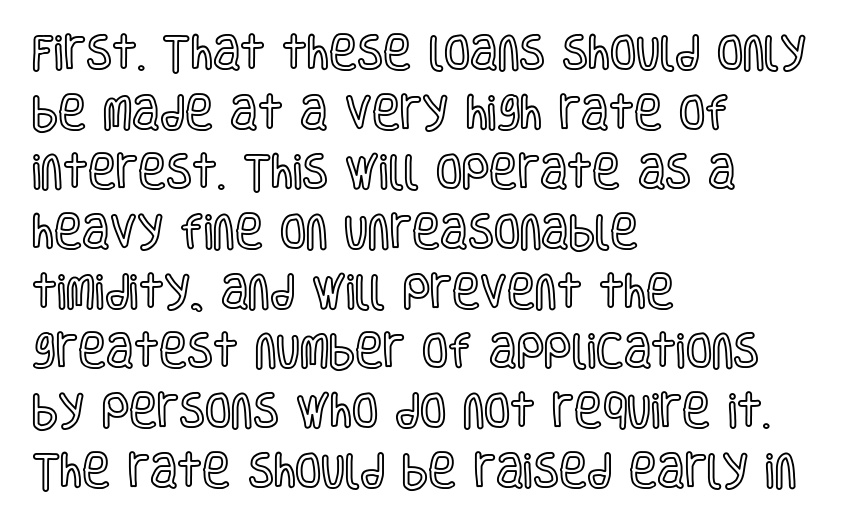
The letters stand straight up with perfectly vertical stems. Tracking value appears to be zero — textbook default spacing. The rendering uses natural spacing where letterforms have individual widths. The words here are not underlined. Caption: multi-line text, flush left, ragged right. The rows are spaced the way most documents space them.
